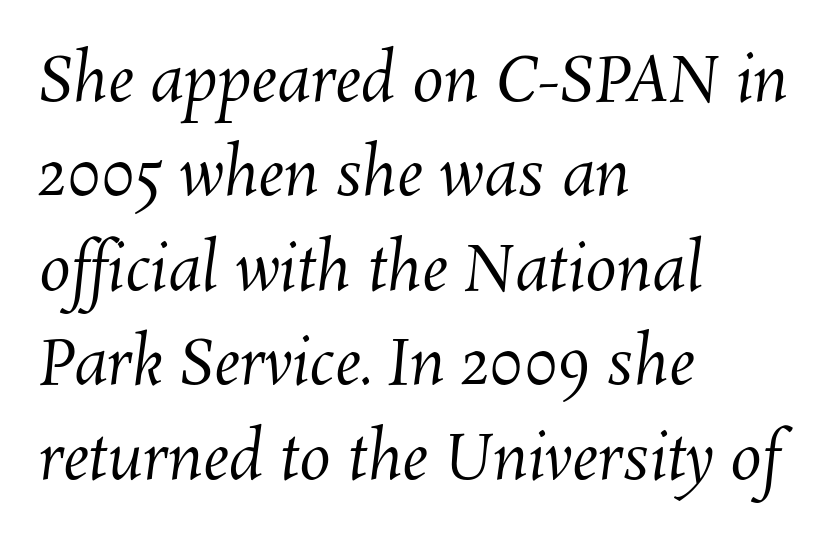
If you measured baseline to baseline, you'd find a middling distance. Characters follow at the spacing the type designer built in. Layout note: lines flush left. Counters stay open thanks to moderate or lighter strokes. Plain, unruled lines of type. Do the characters align in a grid? No, the font is proportional.
